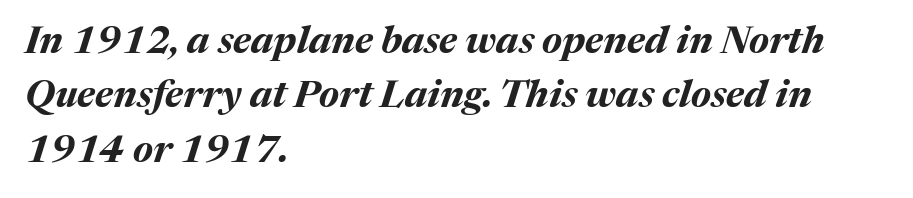
{"italic": "yes", "lean": "right", "slant_degrees": 17, "bold": "yes", "weight": "bold", "width": "normal", "stroke_contrast": "medium", "x_height": "medium", "monospaced": "no", "underline": "no", "align": "left", "line_spacing": "normal", "line_spacing_ratio": 1.43, "letter_spacing": "normal", "letter_spacing_em": 0.0, "glyph_px": 38}
